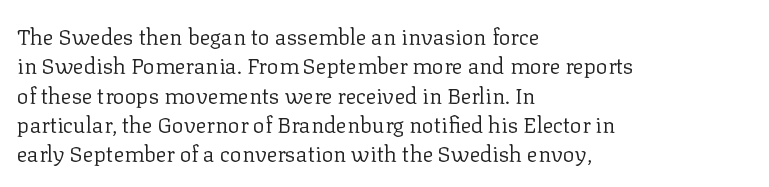
Caption: face not bold, strokes unweighted. Whoever set this chose a conventional vertical rhythm. This sample uses plain, unmodified letter spacing. The lettering stays uniformly vertical, giving the passage a roman look. Rule under the text: the space is simply empty.
